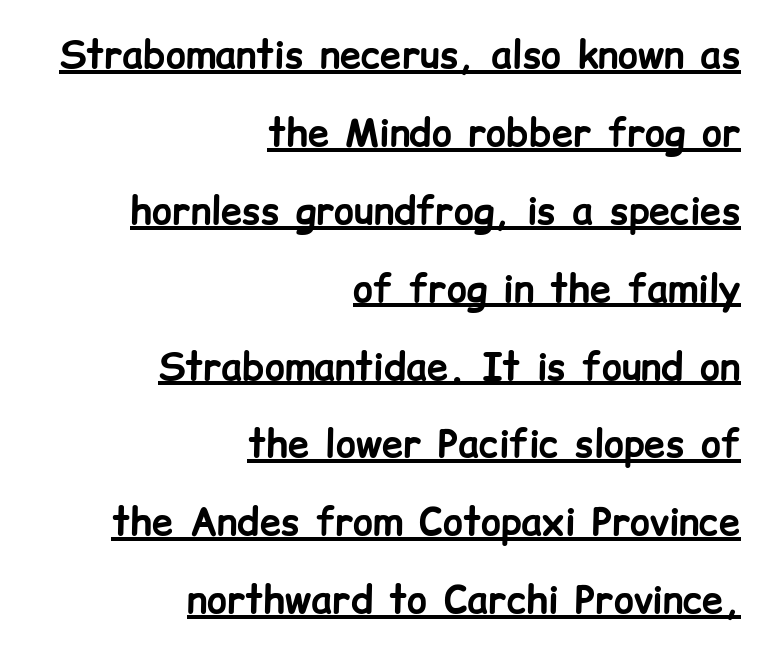
Q: Is the text bold? A: Yes.
Q: Is the text italic (slanted)? A: No, it is upright.
Q: Is the typeface a serif or a sans-serif typeface? A: Sans-serif.
Q: Is the text underlined? A: Yes.
Q: How is the paragraph aligned? A: Right-aligned.
Q: Is the spacing between letters normal or unusually wide? A: Normal.
Q: Is the spacing between lines tight, normal or loose? A: Loose.
Q: Width (condensed, normal, or wide)? A: Normal.
Q: Stroke contrast? A: Low.
Q: x-height? A: Medium.
Q: Monospaced? A: No.
